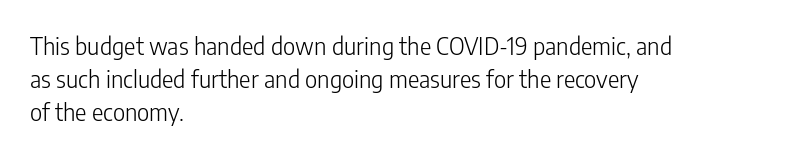
The image shows 24 px text type, upright; set left-aligned, normal line spacing (1.38x), normal letter spacing, not underlined.
